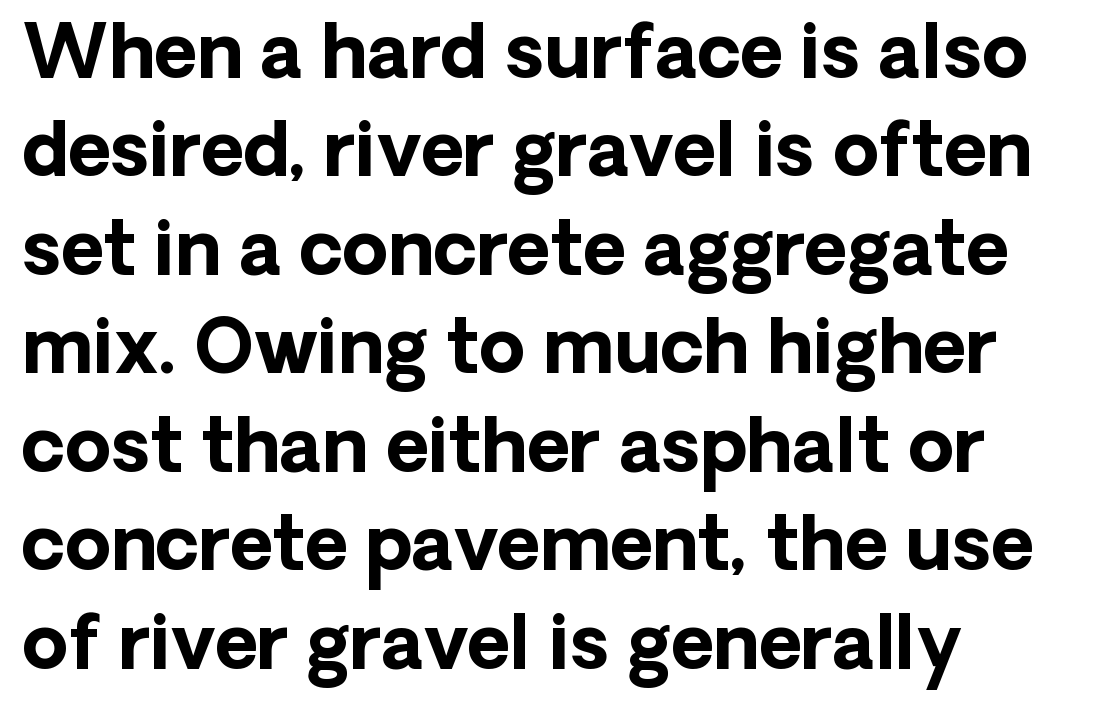
{"serif": "no", "italic": "no", "bold": "yes", "weight": "bold", "width": "normal", "stroke_contrast": "low", "x_height": "medium", "monospaced": "no", "underline": "no", "align": "left", "line_spacing": "normal", "line_spacing_ratio": 1.33, "letter_spacing": "normal", "letter_spacing_em": 0.0, "glyph_px": 74}
